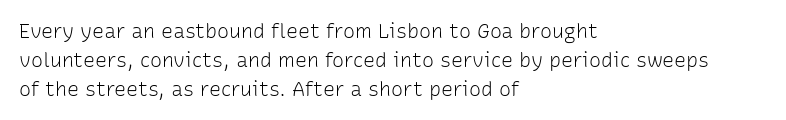
Q: Is the text bold? A: No.
Q: Is the text italic (slanted)? A: No, it is upright.
Q: Is the text underlined? A: No.
Q: How is the paragraph aligned? A: Left-aligned.
Q: Is the spacing between letters normal or unusually wide? A: Normal.
Q: Is the spacing between lines tight, normal or loose? A: Normal.
